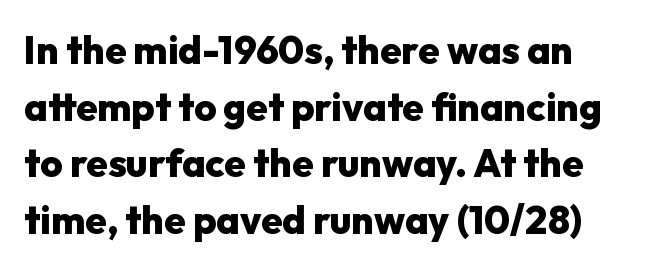
The image shows 39 px heavy sans-serif type, upright; set left-aligned, normal line spacing (1.45x), normal letter spacing, not underlined; low stroke contrast and a medium x-height.
